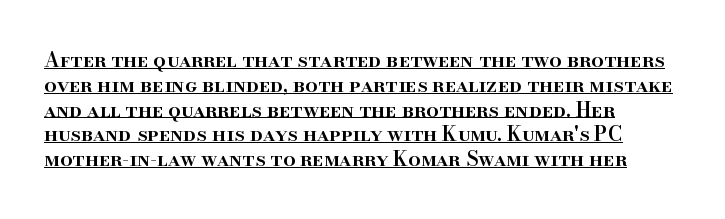
The typesetter has applied underlining to the passage shown. Characters follow at the spacing the type designer built in. The typesetter chose a ragged-right arrangement here. Stems and bowls a touch heavier than normal — semibold. When letters stand straight like this, we call the style roman or upright.
